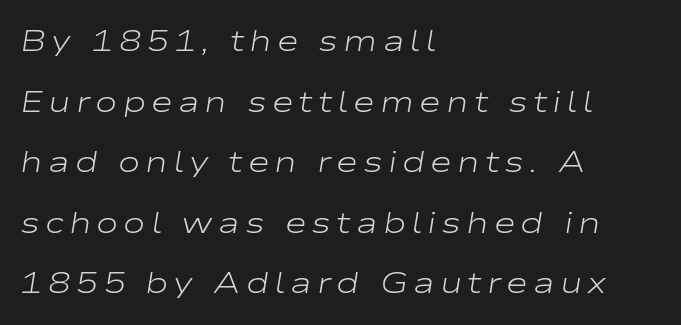
The image shows 30 px light, wide type, italic (leaning right); set left-aligned, loose line spacing (2.02x), not underlined; low stroke contrast and a medium x-height.
